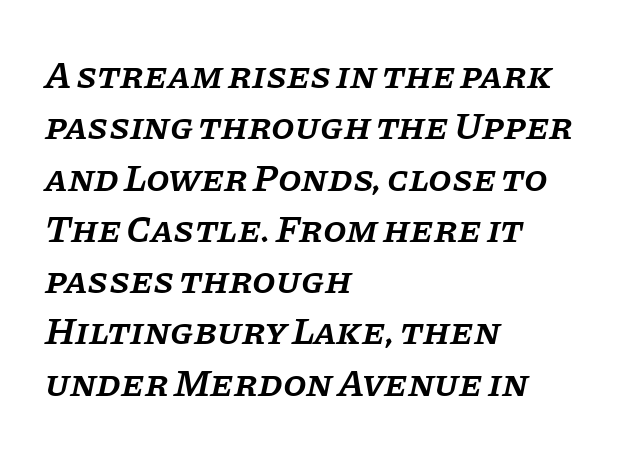
Q: Is the text bold? A: Semi-bold.
Q: Is the text italic (slanted)? A: Yes, it leans right by about 11 degrees.
Q: Is the typeface a serif or a sans-serif typeface? A: Serif.
Q: Is the text underlined? A: No.
Q: How is the paragraph aligned? A: Left-aligned.
Q: Is the spacing between letters normal or unusually wide? A: Normal.
Q: Is the spacing between lines tight, normal or loose? A: Normal.
Q: Width (condensed, normal, or wide)? A: Normal.
Q: Stroke contrast? A: Low.
Q: x-height? A: Large.
Q: Monospaced? A: No.
